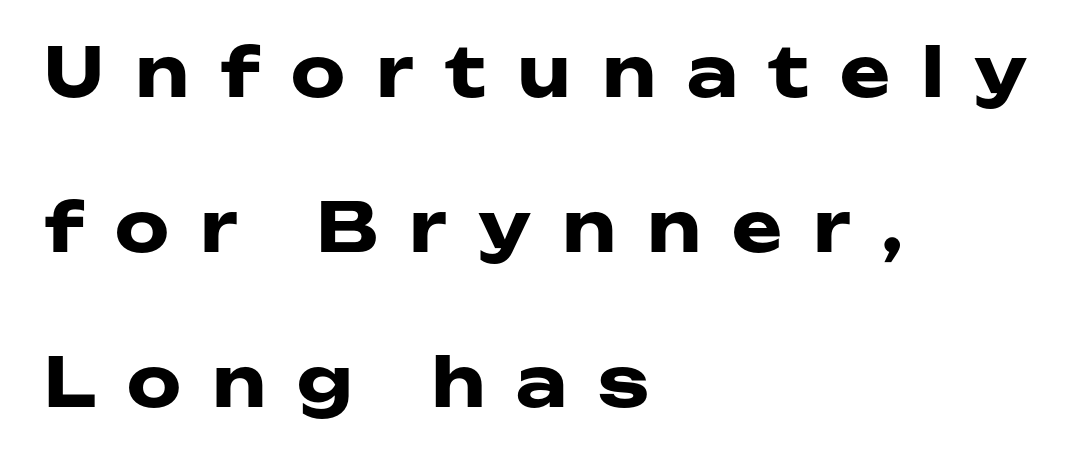
{"serif": "no", "italic": "no", "bold": "yes", "weight": "heavy", "width": "wide", "stroke_contrast": "low", "x_height": "medium", "monospaced": "no", "underline": "no", "align": "left", "line_spacing": "loose", "line_spacing_ratio": 2.28, "letter_spacing": "wide", "letter_spacing_em": 0.46, "glyph_px": 68}
